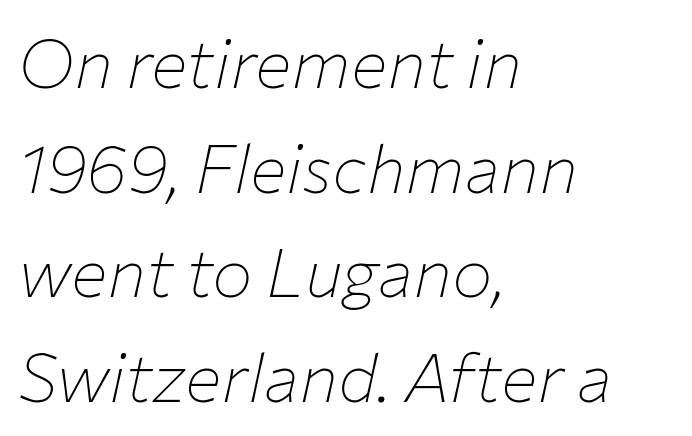
The image shows 68 px thin type, italic (leaning right); set left-aligned, normal line spacing (1.54x), normal letter spacing, not underlined; low stroke contrast and a medium x-height.
